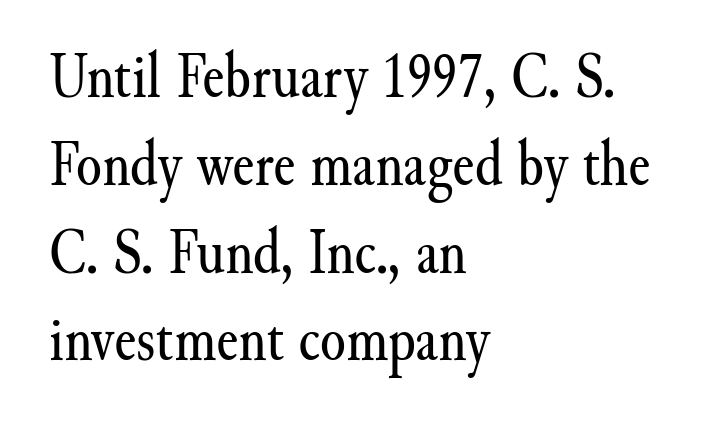
Bare-footed words on every line. The type is set solid horizontally, with unmodified tracking. Do the characters align in a grid? No, the font is proportional. Italic? Not at all — the glyphs are vertical. The typesetting does not lean heavy: it is not bold. Stroke terminals: seriffed.
